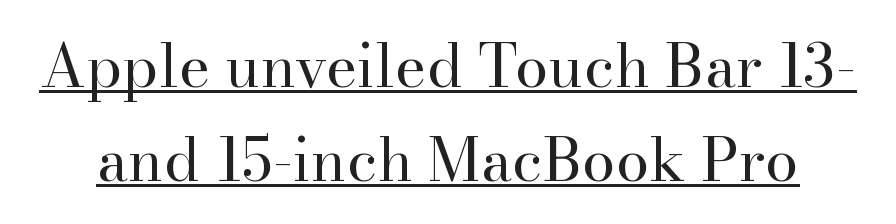
{"serif": "yes", "italic": "no", "bold": "no", "weight": "regular", "width": "normal", "stroke_contrast": "high", "x_height": "small", "monospaced": "no", "underline": "yes", "line_spacing": "normal", "line_spacing_ratio": 1.56, "letter_spacing": "normal", "letter_spacing_em": 0.0, "glyph_px": 60}
